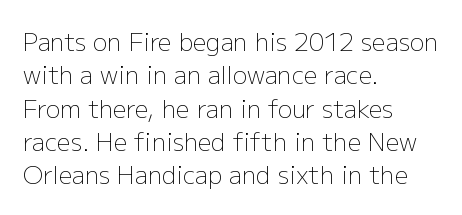
The image shows 24 px text type, upright; set left-aligned, normal line spacing (1.39x), normal letter spacing, not underlined.
